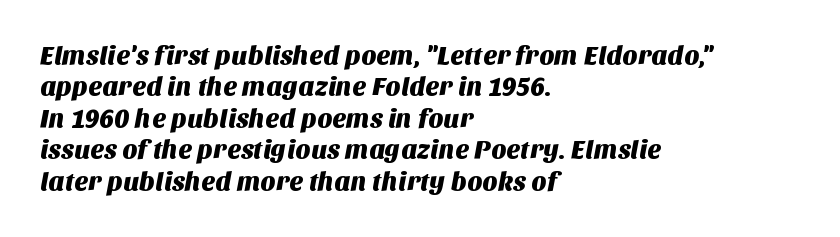
The paragraph shown leans on its left margin. The glyphs are unaccompanied by any horizontal stroke below them. Words appear dense and cohesive because spacing is normal.
